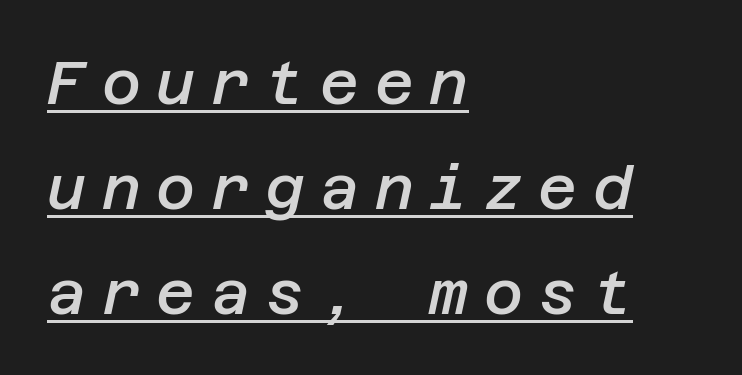
Its strokes are somewhat broadened, the hallmark of semibold type. The type is letterspaced generously, with wide tracking. One-word summary of the alignment: left. Underline: present.
